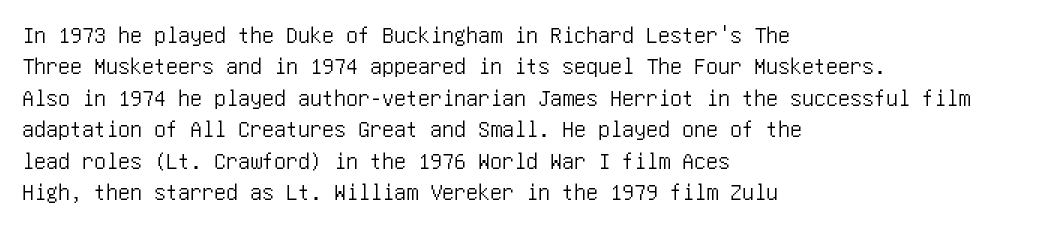
{"italic": "no", "underline": "no", "align": "left", "line_spacing": "normal", "line_spacing_ratio": 1.31, "letter_spacing": "normal", "letter_spacing_em": 0.0, "glyph_px": 24}
